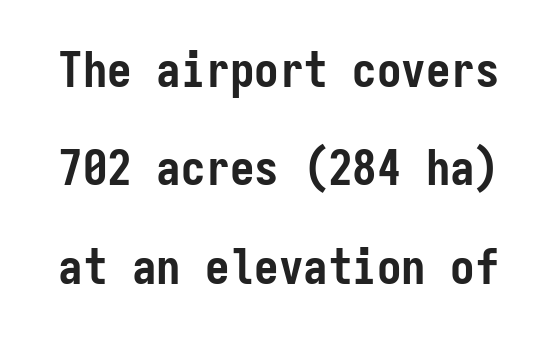
The image shows 49 px semibold, condensed sans-serif type, upright, monospaced; set loose line spacing (2.01x), normal letter spacing, not underlined; low stroke contrast and a medium x-height.
